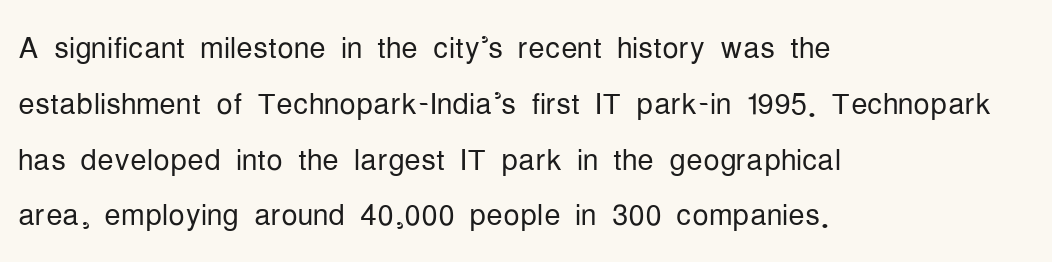
Q: Is the text bold? A: No.
Q: Is the text italic (slanted)? A: No, it is upright.
Q: Is the typeface a serif or a sans-serif typeface? A: Sans-serif.
Q: Is the text underlined? A: No.
Q: How is the paragraph aligned? A: Left-aligned.
Q: Is the spacing between letters normal or unusually wide? A: Normal.
Q: Is the spacing between lines tight, normal or loose? A: Normal.
Q: Width (condensed, normal, or wide)? A: Condensed.
Q: Stroke contrast? A: Low.
Q: x-height? A: Medium.
Q: Monospaced? A: No.
